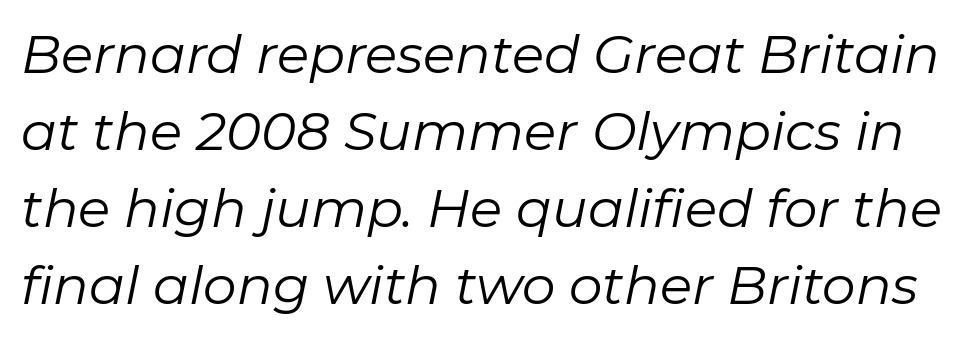
No heavy texture on the line: the type isn't bold. Horizontal bands of white between lines are of average thickness. The baseline area is clear. The letters advance in unequal steps, a hallmark of proportional type. Style check: oblique.
